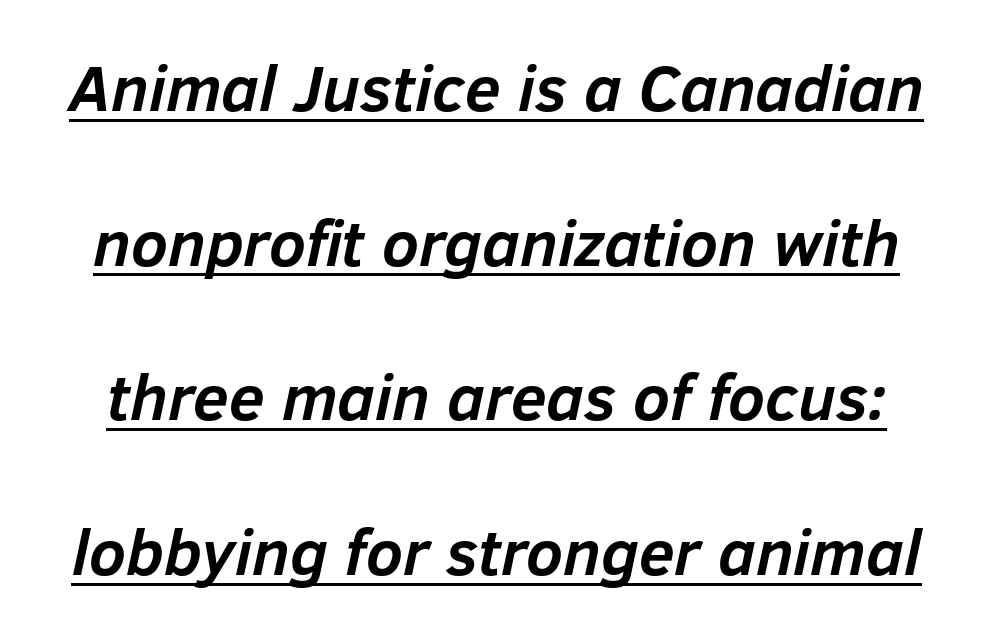
Q: Is the text bold? A: Yes.
Q: Is the text italic (slanted)? A: Yes, it leans right by about 12 degrees.
Q: Is the text underlined? A: Yes.
Q: Is the spacing between letters normal or unusually wide? A: Normal.
Q: Is the spacing between lines tight, normal or loose? A: Loose.
Q: Width (condensed, normal, or wide)? A: Normal.
Q: Stroke contrast? A: Low.
Q: x-height? A: Medium.
Q: Monospaced? A: No.
